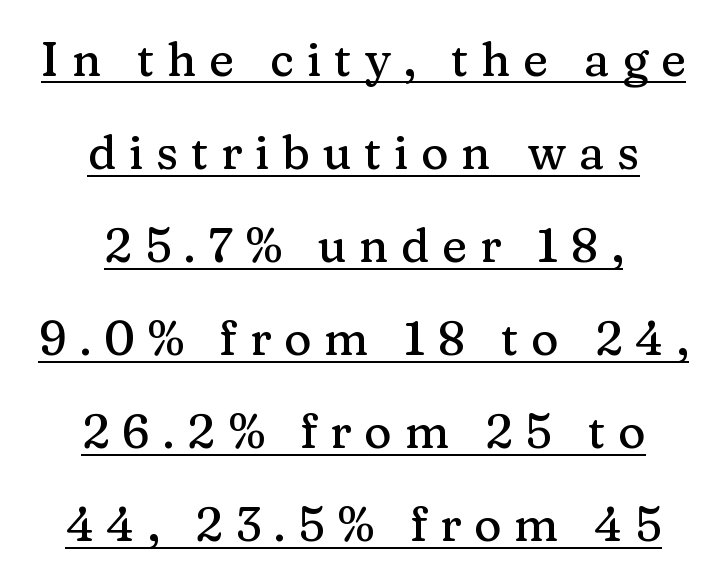
{"serif": "yes", "italic": "no", "width": "normal", "stroke_contrast": "medium", "x_height": "medium", "monospaced": "no", "underline": "yes", "align": "center", "line_spacing": "loose", "line_spacing_ratio": 1.98, "letter_spacing": "wide", "letter_spacing_em": 0.27, "glyph_px": 47}
